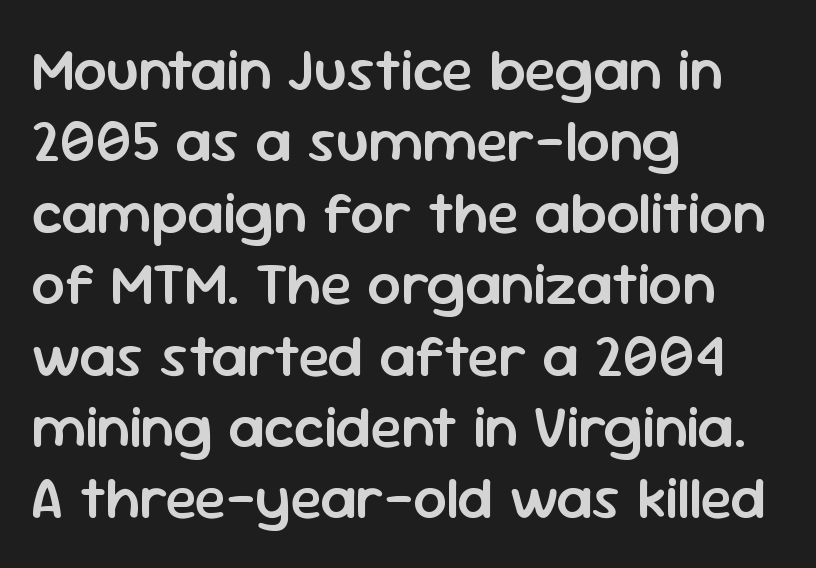
The letters are semibold — heavier than regular but short of a full bold. The face used here is a sans, in the tradition of grotesques and geometrics. Ordinary non-slanted type is in use. Varying glyph widths throughout — classic text-font behaviour. The string is rendered with underlining switched off.
